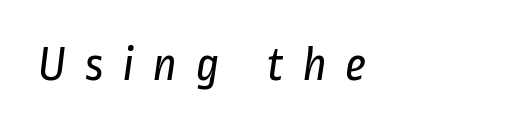
Does the type have serifs? No, each stem ends abruptly. There is plenty of visible air inserted between adjacent glyphs. Proportional: the letters do not fall into vertical columns. Compared with a typical body face, this is equally light or lighter still. One-word summary of the alignment: left.
